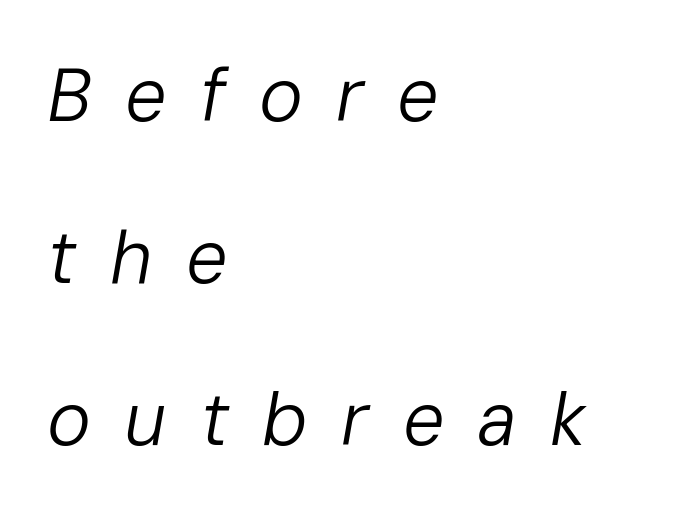
Here the glyphs are tracked loosely, breaking word shapes into spaced letters. The face looks like a standard text weight, possibly lighter. This sample has the flowing, uneven cadence of proportional lettering. The whole block is typeset with a tilt. Letters rest on an invisible, unmarked baseline.
